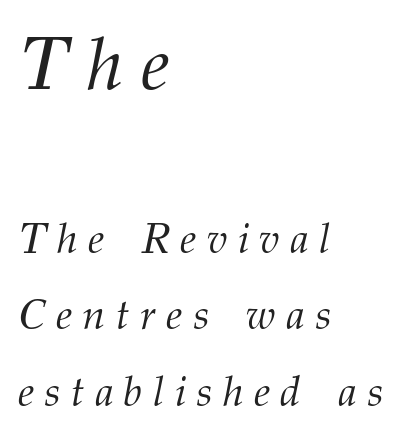
The image shows 74 px light serif type, italic (leaning right); set left-aligned, line spacing 1.83x, unusually wide letter spacing (+0.25 em), not underlined; the first (top) block is 1.76x larger; medium stroke contrast and a medium x-height.
